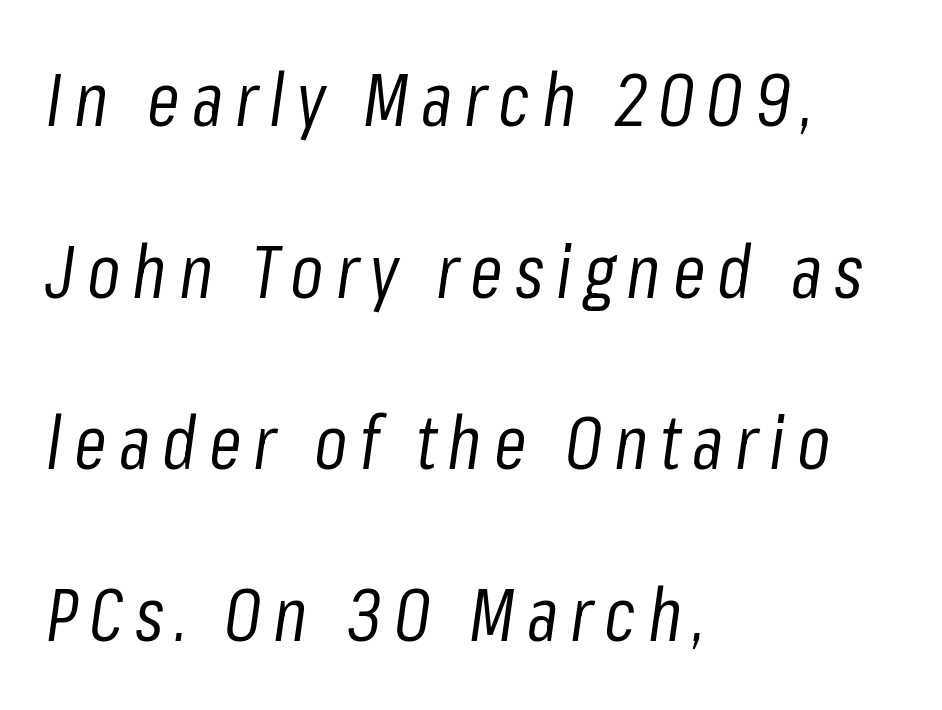
Q: Is the text bold? A: No.
Q: Is the text italic (slanted)? A: Yes, it leans right by about 8 degrees.
Q: Is the text underlined? A: No.
Q: How is the paragraph aligned? A: Left-aligned.
Q: Is the spacing between lines tight, normal or loose? A: Loose.
Q: Width (condensed, normal, or wide)? A: Condensed.
Q: Stroke contrast? A: Low.
Q: x-height? A: Medium.
Q: Monospaced? A: No.
